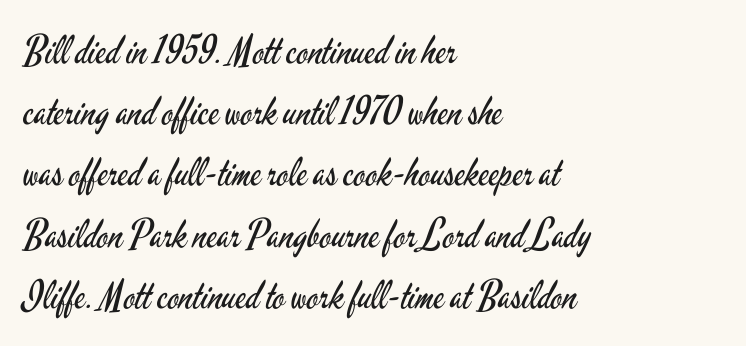
The space directly below the letters is spotless. In terms of letterform style, serifs are entirely absent. The passage shown stacks its lines at a standard gap. The rendering uses natural spacing where letterforms have individual widths. A classic flush-left, rag-right setting is used for this passage. This is not heavy type; no bold has been used.
